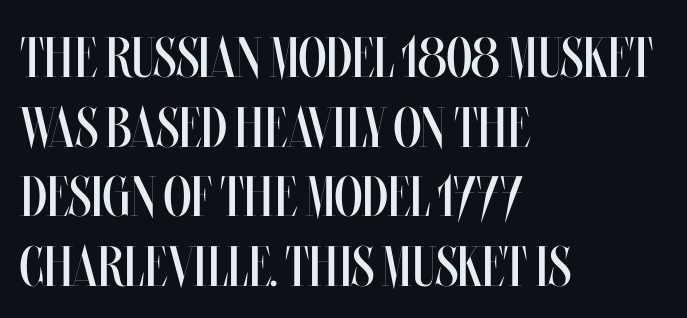
Stems here are at most as thick as an everyday book face. The gap between lines stays unmarked. This sample uses plain, unmodified letter spacing. Left-aligned paragraph, ragged on the right. The specimen reads as upright at a glance. The rendering uses natural spacing where letterforms have individual widths.
